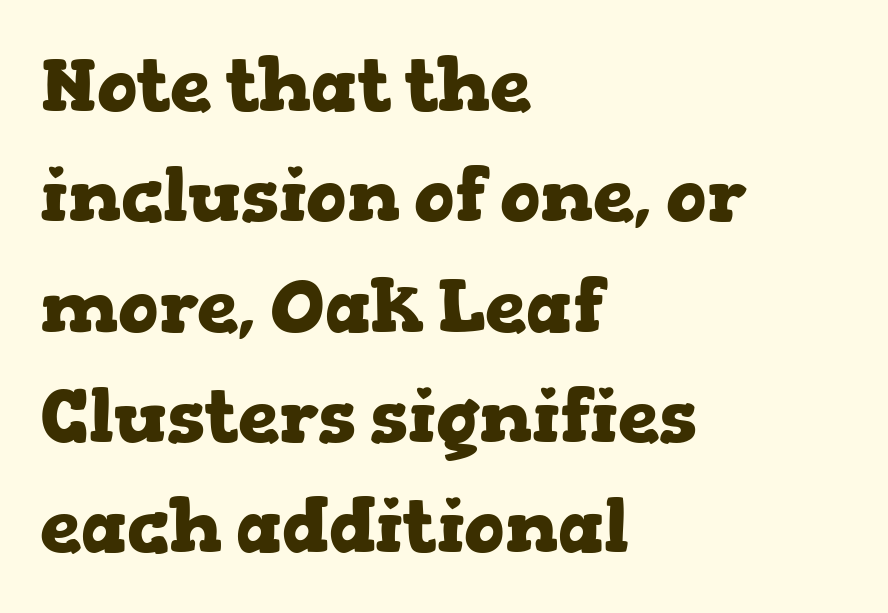
The image shows 74 px heavy, wide serif type, upright; set left-aligned, normal line spacing (1.49x), normal letter spacing, not underlined; low stroke contrast and a medium x-height.
